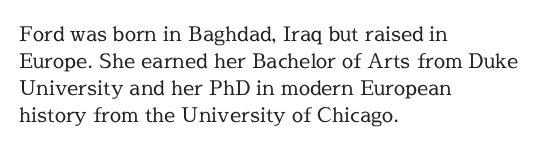
Q: Is the text bold? A: No.
Q: Is the text italic (slanted)? A: No, it is upright.
Q: Is the text underlined? A: No.
Q: How is the paragraph aligned? A: Left-aligned.
Q: Is the spacing between letters normal or unusually wide? A: Normal.
Q: Is the spacing between lines tight, normal or loose? A: Normal.
